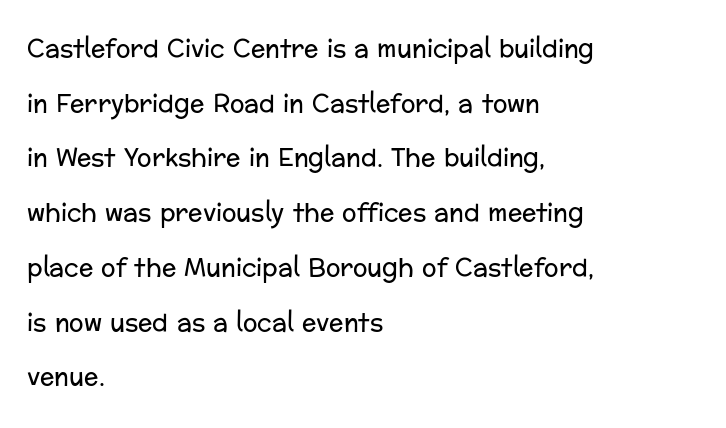
Q: Is the text bold? A: No.
Q: Is the text italic (slanted)? A: No, it is upright.
Q: Is the text underlined? A: No.
Q: How is the paragraph aligned? A: Left-aligned.
Q: Is the spacing between letters normal or unusually wide? A: Normal.
Q: Is the spacing between lines tight, normal or loose? A: Loose.
